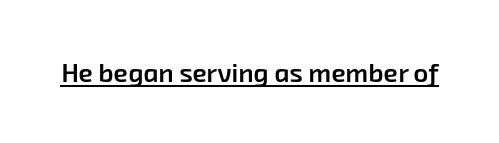
The image shows 26 px text type; set normal letter spacing, underlined.
